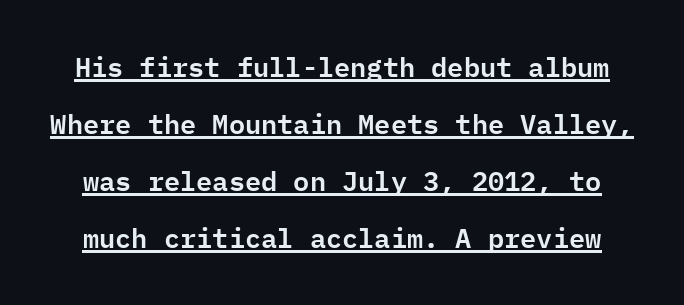
Q: Is the text italic (slanted)? A: No, it is upright.
Q: Is the text underlined? A: Yes.
Q: Is the spacing between letters normal or unusually wide? A: Normal.
Q: Is the spacing between lines tight, normal or loose? A: Loose.
